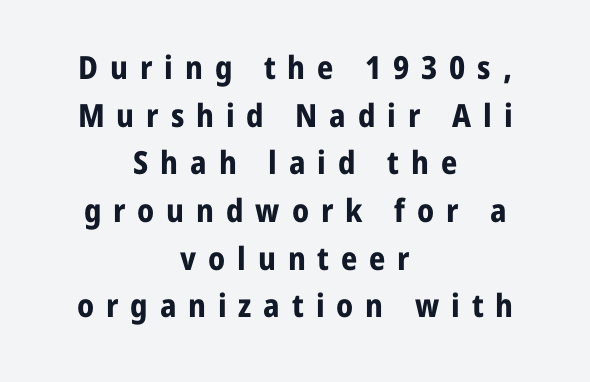
The passage shown is typeset with a sans-serif family. These lines have a slow, spaced-out rhythm from letter to letter. Plenty of ink on the page — the face is bold. Do the characters align in a grid? No, the font is proportional. Caption: multi-line text, centered on the measure. Is there any slant? The stems are plumb.
